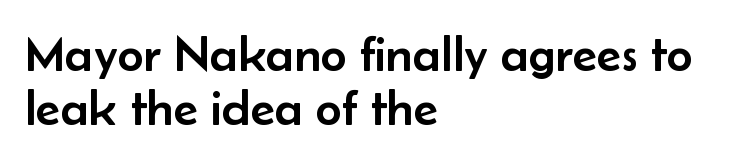
Q: Is the text italic (slanted)? A: No, it is upright.
Q: Is the typeface a serif or a sans-serif typeface? A: Sans-serif.
Q: Is the text underlined? A: No.
Q: How is the paragraph aligned? A: Left-aligned.
Q: Is the spacing between letters normal or unusually wide? A: Normal.
Q: Is the spacing between lines tight, normal or loose? A: Tight.
Q: Width (condensed, normal, or wide)? A: Normal.
Q: Stroke contrast? A: Low.
Q: x-height? A: Small.
Q: Monospaced? A: No.
